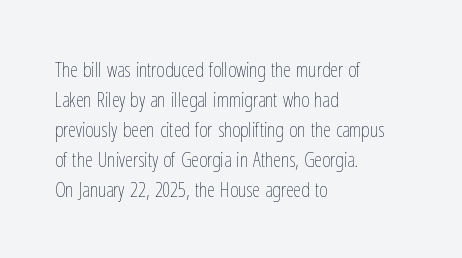
Q: Is the text bold? A: No.
Q: Is the text italic (slanted)? A: No, it is upright.
Q: Is the text underlined? A: No.
Q: How is the paragraph aligned? A: Left-aligned.
Q: Is the spacing between letters normal or unusually wide? A: Normal.
Q: Is the spacing between lines tight, normal or loose? A: Normal.
